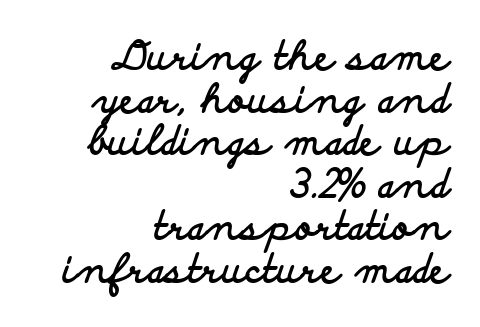
The image shows 39 px bold, wide sans-serif type; set right-aligned, tight line spacing (1.09x), normal letter spacing, not underlined; low stroke contrast and a small x-height.
